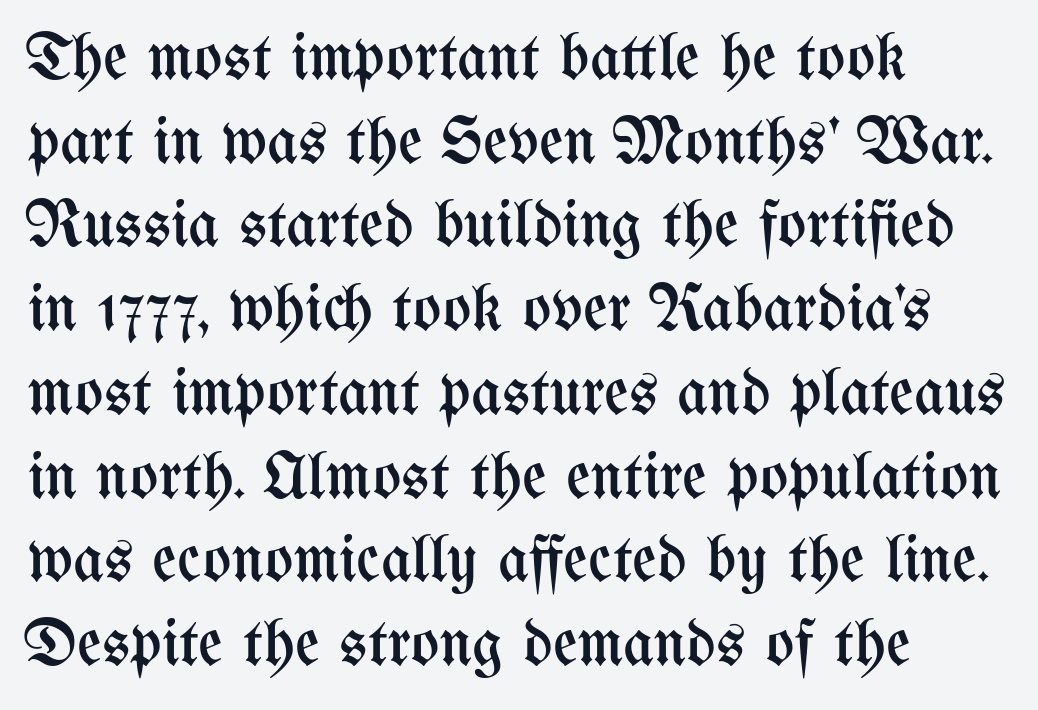
Notice how descenders clear the ascenders below comfortably — that's standard leading. Vertical strokes here are truly vertical. Do the characters align in a grid? No, the font is proportional. Check the space under the baseline: it is left empty. Bold? No — there's no thickening of the strokes. Inter-character spacing is left at the font's built-in metrics.
